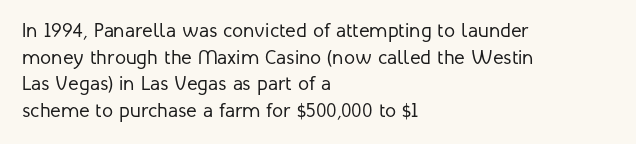
Does the copy run flush right? No — it runs flush left. The block of text has a typical density, with ordinary space between rows. This sample uses plain, unmodified letter spacing. The zone under the glyphs is completely vacant. A roman cut, with each character standing at attention. Stem width sits at or under what a default text font uses.
